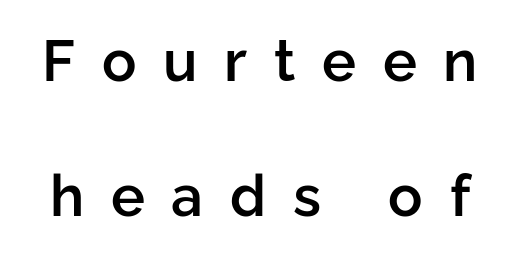
The image shows 57 px semibold sans-serif type, upright; set loose line spacing (2.36x), unusually wide letter spacing (+0.47 em), not underlined; low stroke contrast and a medium x-height.
